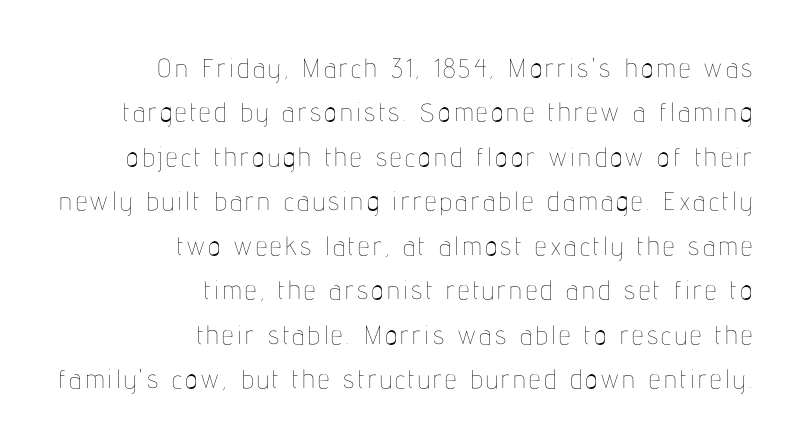
{"italic": "no", "bold": "no", "underline": "no", "align": "right", "line_spacing_ratio": 1.71, "glyph_px": 26}
